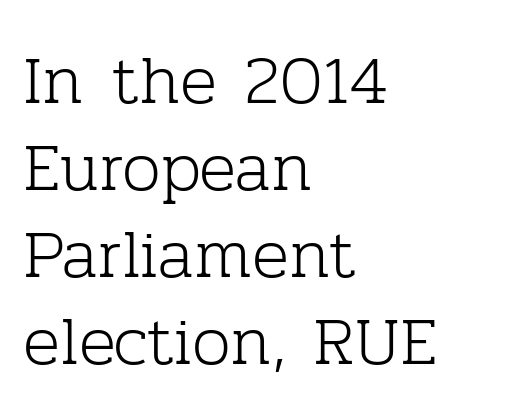
{"serif": "yes", "italic": "no", "bold": "no", "weight": "light", "width": "normal", "stroke_contrast": "low", "x_height": "medium", "monospaced": "no", "underline": "no", "align": "left", "line_spacing": "normal", "line_spacing_ratio": 1.26, "letter_spacing": "normal", "letter_spacing_em": 0.0, "glyph_px": 69}
